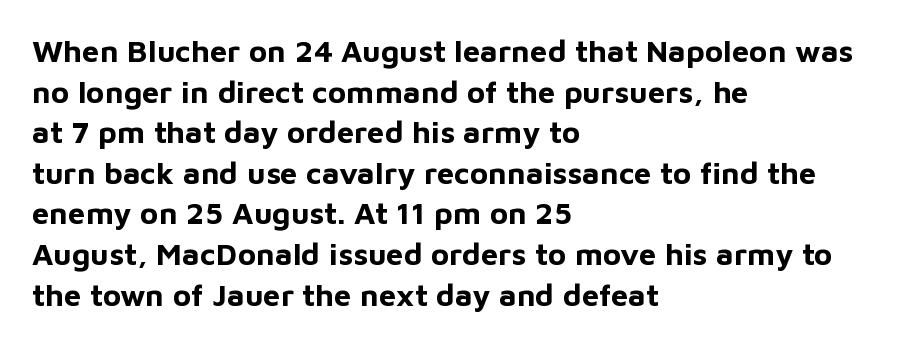
The face used here is proportionally spaced, like ordinary book or web type. Typesetter's note: full bold, strokes at maximum text heaviness. This is the regular roman posture of the typeface. The lines in this sample share a left origin and differ only in where they stop.
